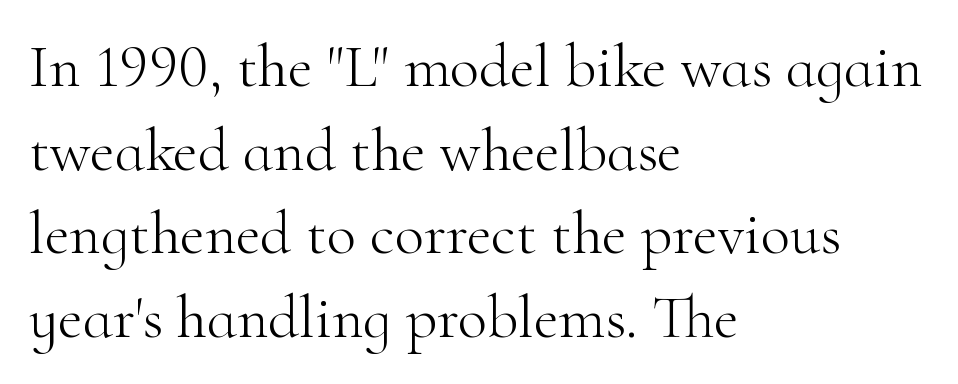
{"serif": "yes", "italic": "no", "bold": "no", "weight": "light", "width": "normal", "stroke_contrast": "high", "x_height": "small", "monospaced": "no", "underline": "no", "align": "left", "line_spacing": "normal", "line_spacing_ratio": 1.37, "letter_spacing": "normal", "letter_spacing_em": 0.0, "glyph_px": 61}
